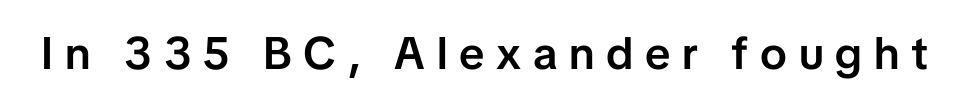
Q: Is the text bold? A: Semi-bold.
Q: Is the text italic (slanted)? A: No, it is upright.
Q: Is the typeface a serif or a sans-serif typeface? A: Sans-serif.
Q: Is the text underlined? A: No.
Q: Is the spacing between letters normal or unusually wide? A: Unusually wide.
Q: Width (condensed, normal, or wide)? A: Normal.
Q: Stroke contrast? A: Low.
Q: x-height? A: Medium.
Q: Monospaced? A: No.
